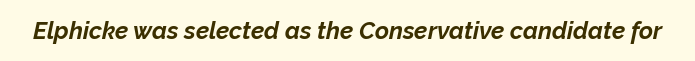
Q: Is the text bold? A: Yes.
Q: Is the text italic (slanted)? A: Yes, it leans right by about 12 degrees.
Q: Is the text underlined? A: No.
Q: Is the spacing between letters normal or unusually wide? A: Normal.
